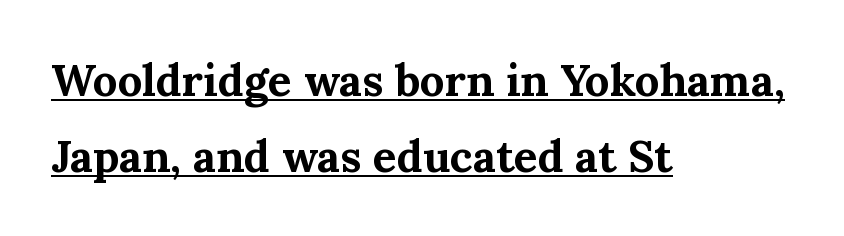
Summary of weight: heavy, a full bold. To sum up the face: it has serifs. Nothing unusual about the tracking: characters are spaced as the font intends. This sample carries an underscore along the baseline area. Caption: multi-line text, flush left, ragged right.
